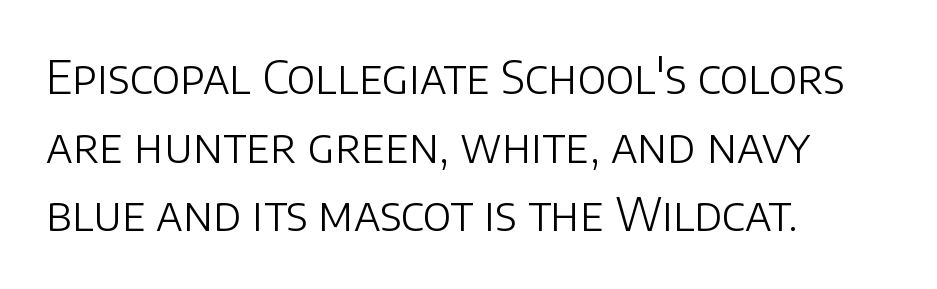
Anything drawn beneath the words? Only blank space. These lines are set flush left with a ragged right edge. Observe the absence of serifs on each vertical stroke in this sample. These lines are rendered in a variable-pitch font. This sample uses an upright cut, with every glyph sitting square on the baseline.
